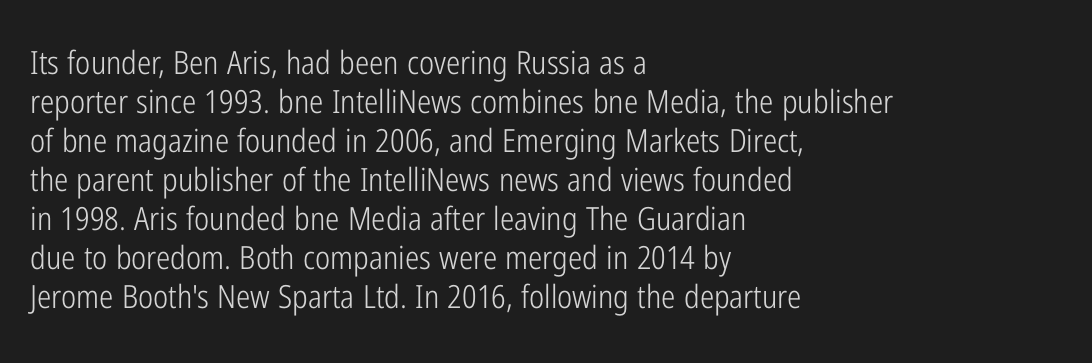
{"serif": "no", "italic": "no", "bold": "no", "weight": "light", "width": "condensed", "stroke_contrast": "low", "x_height": "medium", "monospaced": "no", "underline": "no", "align": "left", "line_spacing_ratio": 1.22, "letter_spacing": "normal", "letter_spacing_em": 0.0, "glyph_px": 32}
